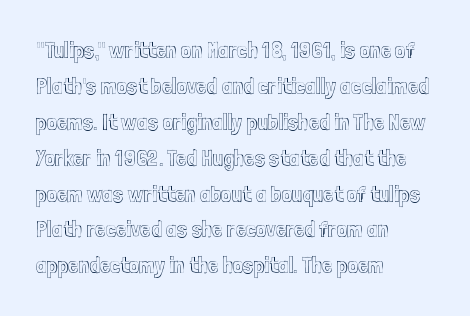
Q: Is the text italic (slanted)? A: No, it is upright.
Q: Is the text underlined? A: No.
Q: How is the paragraph aligned? A: Left-aligned.
Q: Is the spacing between letters normal or unusually wide? A: Normal.
Q: Is the spacing between lines tight, normal or loose? A: Normal.
